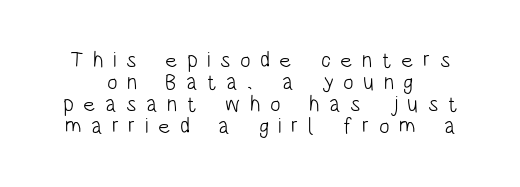
{"italic": "no", "bold": "no", "underline": "no", "align": "center", "line_spacing": "tight", "line_spacing_ratio": 1.0, "letter_spacing": "wide", "letter_spacing_em": 0.43, "glyph_px": 22}
